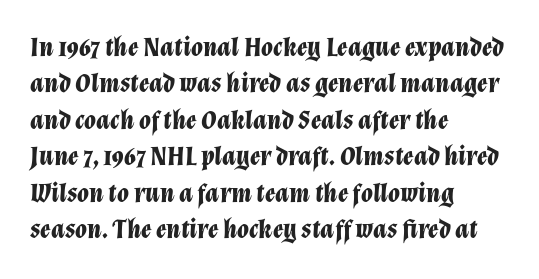
{"italic": "yes", "lean": "right", "slant_degrees": 12, "bold": "yes", "underline": "no", "align": "left", "line_spacing": "normal", "line_spacing_ratio": 1.35, "letter_spacing": "normal", "letter_spacing_em": 0.0, "glyph_px": 27}
